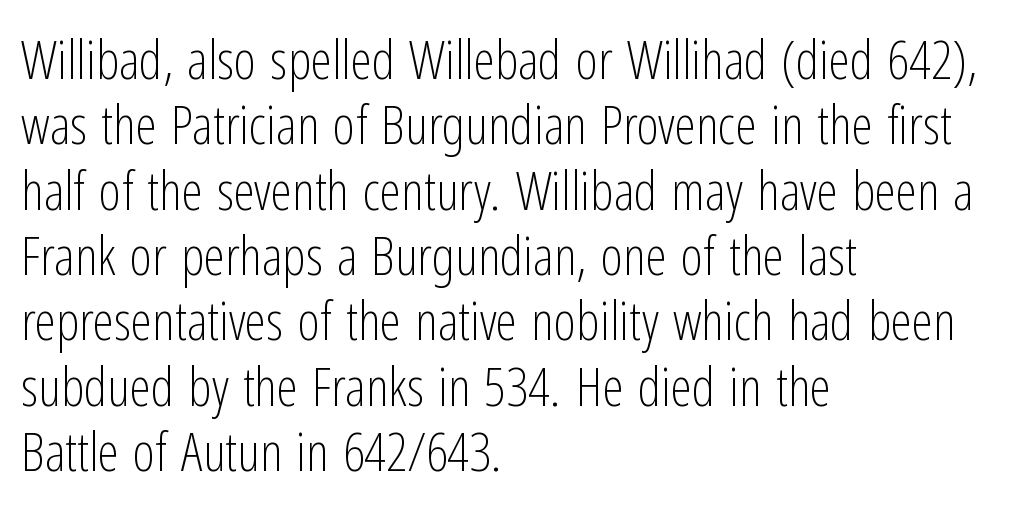
The image shows 54 px light, condensed sans-serif type, upright; set left-aligned, line spacing 1.21x, normal letter spacing, not underlined; low stroke contrast and a medium x-height.
